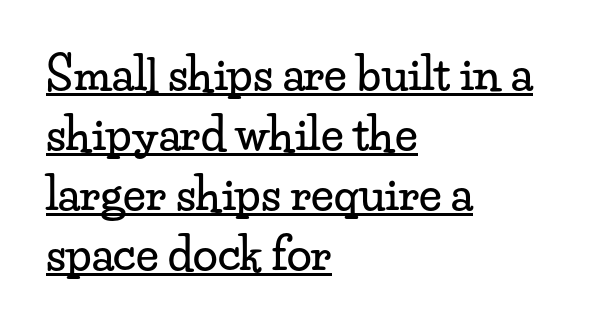
The type sits square on the baseline with zero lean. Observe the serifs anchoring each vertical stroke in this sample. Tracking value appears to be zero — textbook default spacing. Each letter keeps its own natural width here, so spacing adapts to shape. Whoever set this chose a conventional vertical rhythm. Descenders here cross a horizontal rule under the line.
